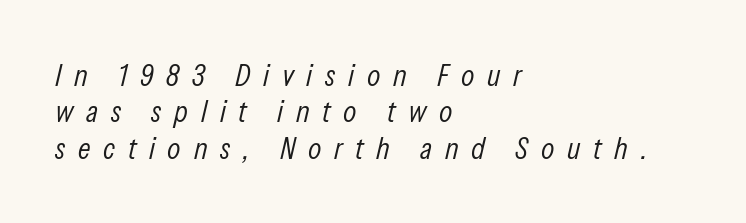
Stems here are at most as thick as an everyday book face. This sample uses expanded letter spacing, leaving extra air between glyphs. The letters advance in unequal steps, a hallmark of proportional type. Is the type slanted? Yes — the strokes lean at a clear angle.
